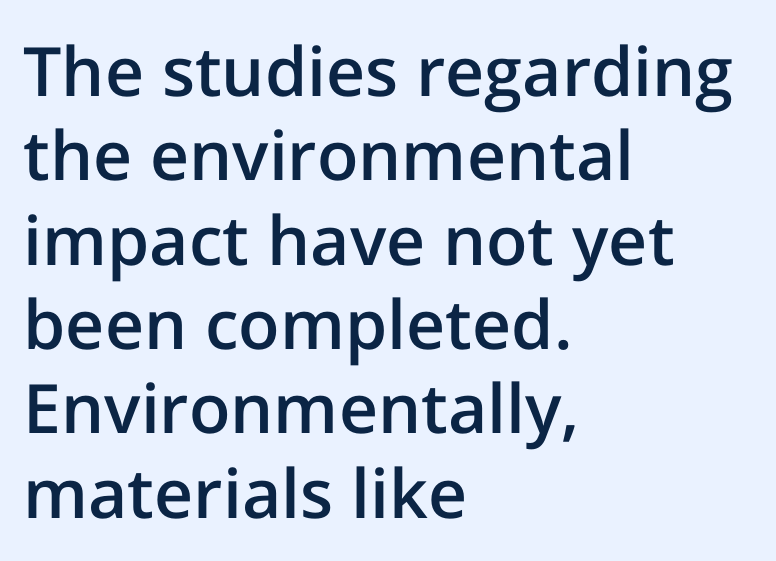
{"serif": "no", "italic": "no", "bold": "semi", "weight": "semibold", "width": "normal", "stroke_contrast": "low", "x_height": "medium", "monospaced": "no", "underline": "no", "align": "left", "line_spacing_ratio": 1.24, "letter_spacing": "normal", "letter_spacing_em": 0.0, "glyph_px": 68}
